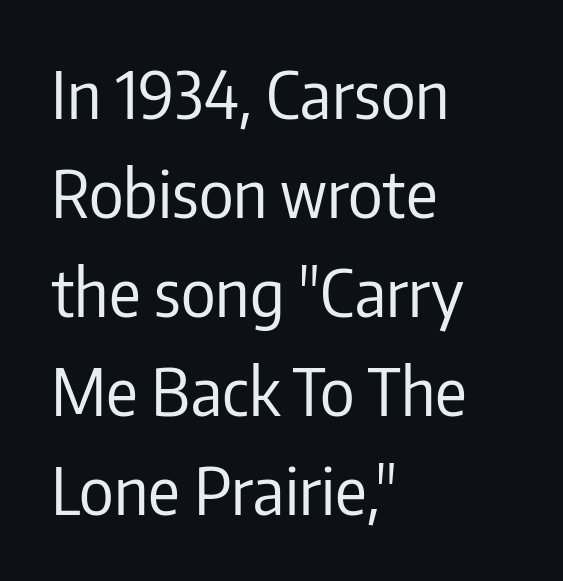
Vertically, the passage feels balanced, rows spaced as you'd expect. Honestly, the letter spacing is just normal — you wouldn't notice it. Is the block centered? No — it sits flush against the left margin. Weight class: somewhere from thin through regular. This is sans-serif lettering, the kind often seen on screens and signage. Tall strokes in this sample are plumb rather than angled.
